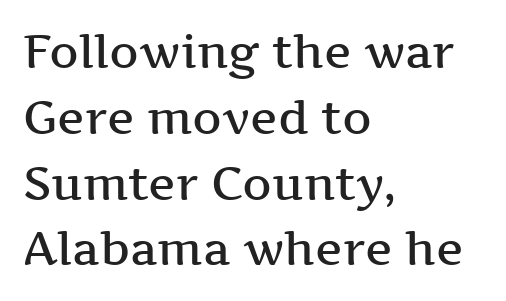
{"serif": "yes", "italic": "no", "bold": "semi", "weight": "semibold", "width": "wide", "stroke_contrast": "medium", "x_height": "medium", "monospaced": "no", "underline": "no", "align": "left", "line_spacing": "normal", "line_spacing_ratio": 1.43, "letter_spacing": "normal", "letter_spacing_em": 0.0, "glyph_px": 46}
